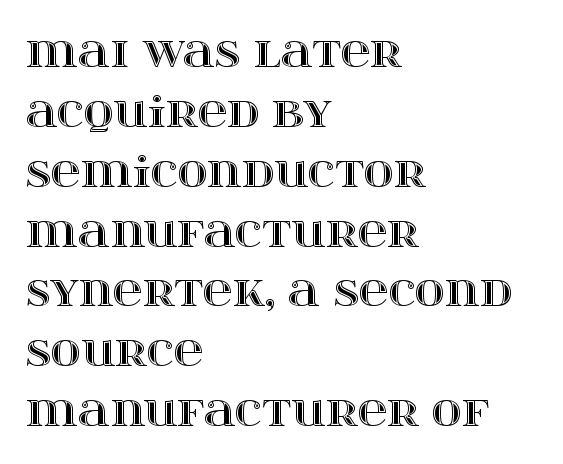
Words float on clear page, feet unadorned. The type is set solid horizontally, with unmodified tracking. Short and long lines alike share a common starting point at left. Compared with typical paragraphs, the rows here are spaced about the same.
